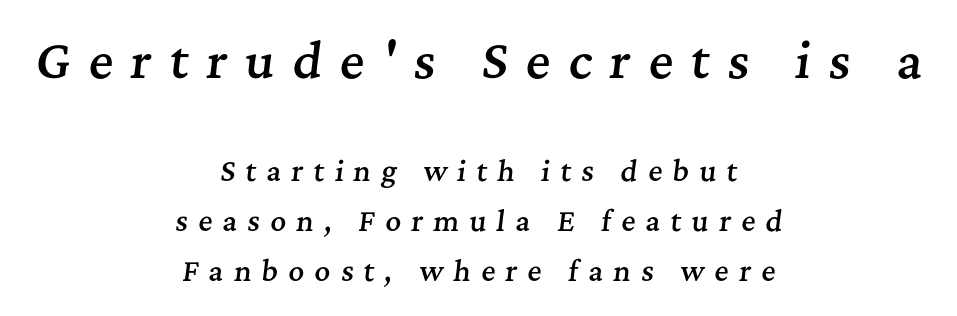
The image shows 47 px semibold serif type, italic (leaning right); set centered, line spacing 1.86x, unusually wide letter spacing (+0.38 em), not underlined; the first (top) block is 1.74x larger; medium stroke contrast and a medium x-height.
